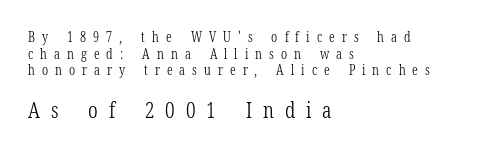
The block sitting lower on the canvas is the one with enlarged characters. A typesetter would call this heavily tracked-out type. The axis of the letterforms is exactly vertical. No word sits above an underline.
